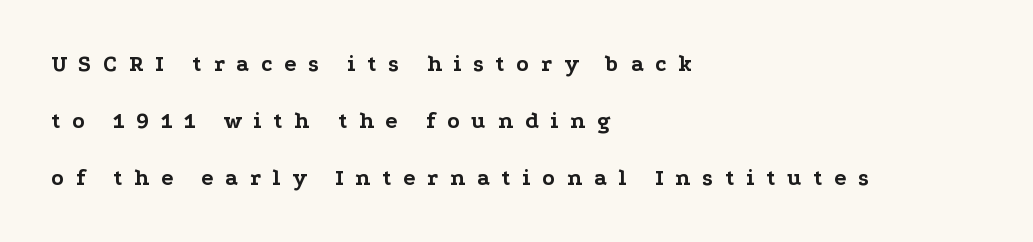
The image shows 23 px bold type, upright; set left-aligned, loose line spacing (2.47x), unusually wide letter spacing (+0.5 em), not underlined.
